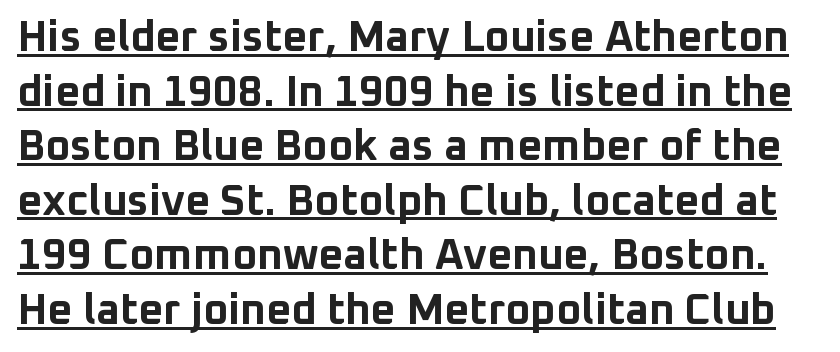
Q: Is the text bold? A: Yes.
Q: Is the text italic (slanted)? A: No, it is upright.
Q: Is the typeface a serif or a sans-serif typeface? A: Sans-serif.
Q: Is the text underlined? A: Yes.
Q: Is the spacing between letters normal or unusually wide? A: Normal.
Q: Is the spacing between lines tight, normal or loose? A: Normal.
Q: Width (condensed, normal, or wide)? A: Normal.
Q: Stroke contrast? A: Low.
Q: x-height? A: Medium.
Q: Monospaced? A: No.
